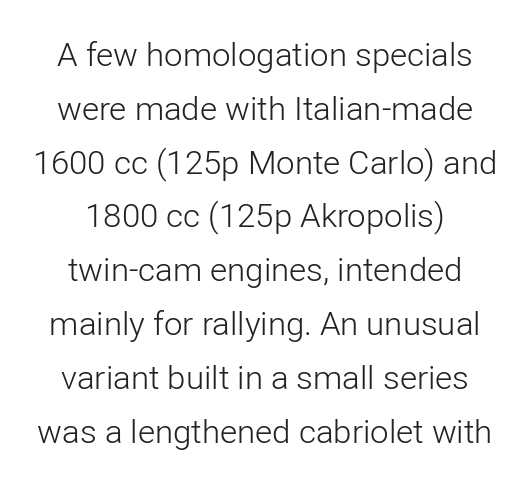
The glyphs are unaccompanied by any horizontal stroke below them. Ordinary non-slanted type is in use. Varying glyph widths throughout — classic text-font behaviour. The typeface chosen for these lines omits serifs. How are the letters spaced? Ordinarily, with no added tracking. The passage shown stacks its lines at a standard gap.
